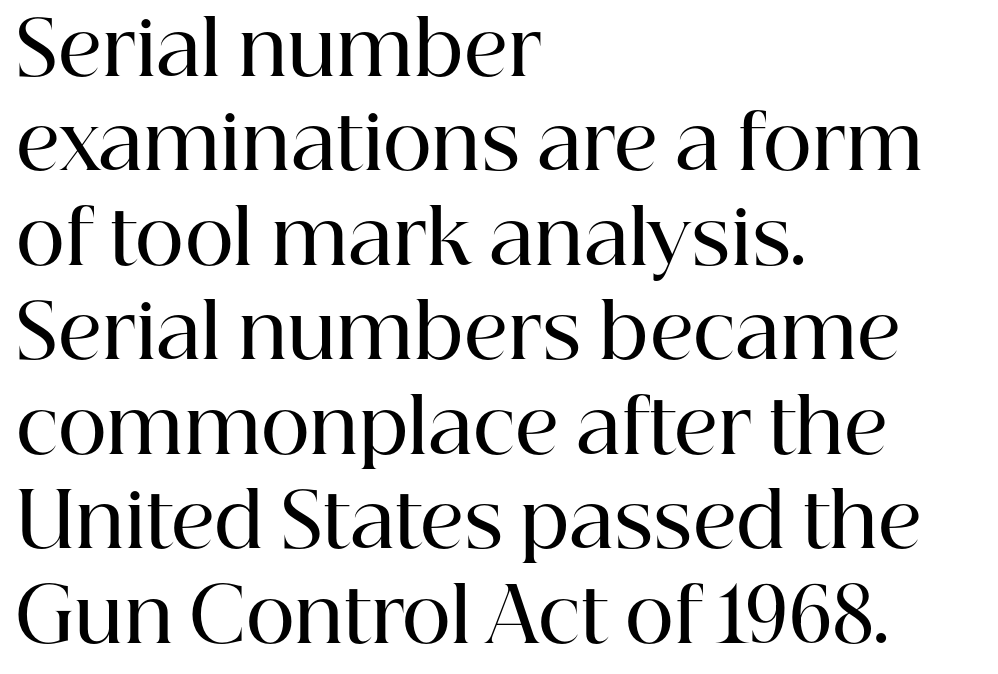
The image shows 75 px semibold serif type, upright; set left-aligned, normal line spacing (1.26x), normal letter spacing, not underlined; high stroke contrast and a medium x-height.
